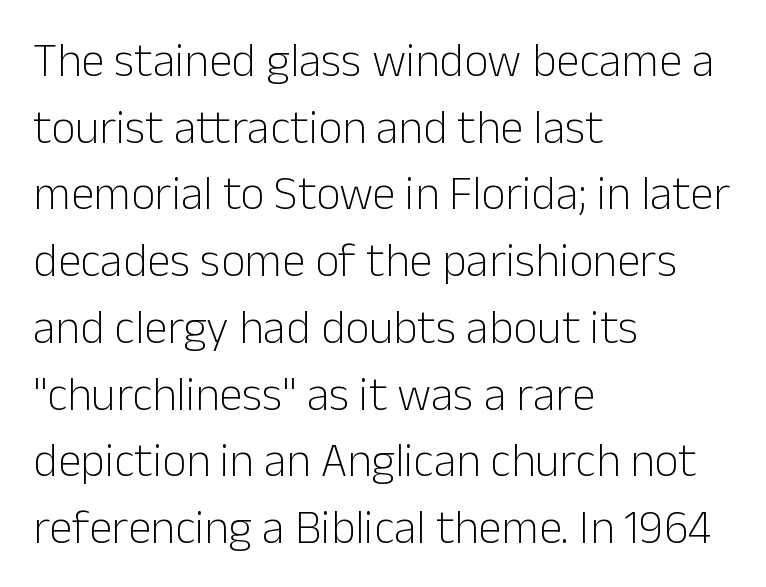
The image shows 47 px light sans-serif type, upright; set left-aligned, normal line spacing (1.42x), normal letter spacing, not underlined; low stroke contrast and a medium x-height.
